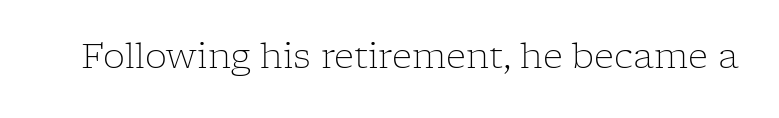
This sample has the flowing, uneven cadence of proportional lettering. The area under the type is left untouched. No heavy texture on the line: the type isn't bold. The letters stand straight up with perfectly vertical stems. Glyph-to-glyph distance matches everyday printed text. This is serif lettering, the kind often seen in printed books.
